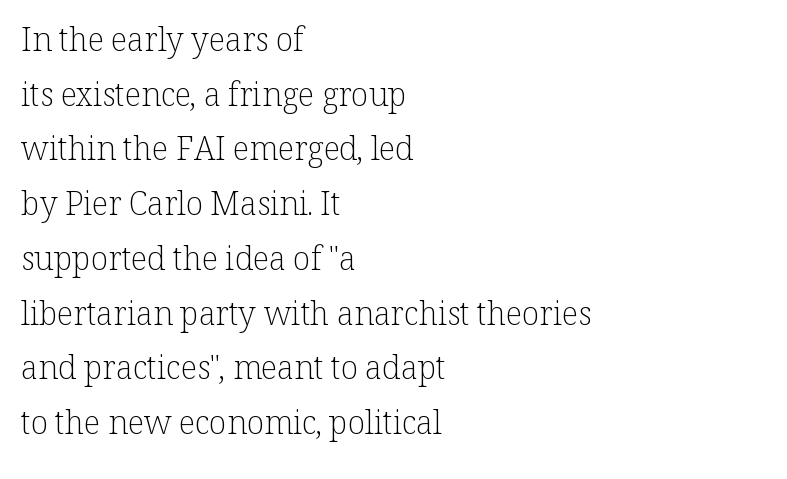
{"serif": "yes", "italic": "no", "bold": "no", "weight": "light", "width": "normal", "stroke_contrast": "low", "x_height": "medium", "monospaced": "no", "underline": "no", "align": "left", "line_spacing_ratio": 1.71, "letter_spacing": "normal", "letter_spacing_em": 0.0, "glyph_px": 32}
